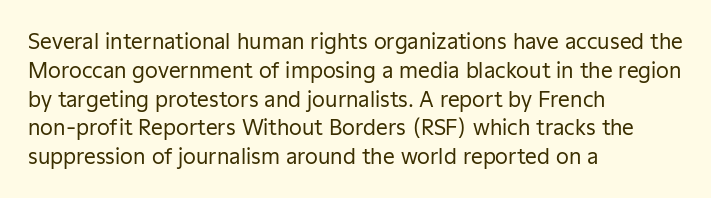
{"italic": "no", "bold": "no", "underline": "no", "align": "left", "line_spacing": "normal", "line_spacing_ratio": 1.37, "letter_spacing": "normal", "letter_spacing_em": 0.0, "glyph_px": 21}
